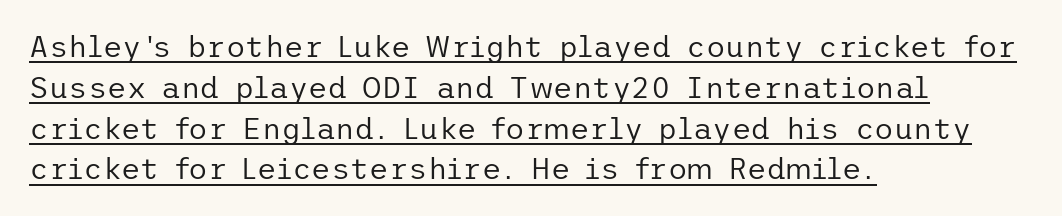
The image shows 30 px regular-weight sans-serif type, upright; set left-aligned, normal line spacing (1.36x), normal letter spacing, underlined; low stroke contrast and a medium x-height.
